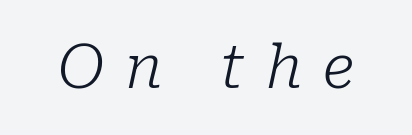
Q: Is the text bold? A: No.
Q: Is the text italic (slanted)? A: Yes, it leans right by about 10 degrees.
Q: Is the typeface a serif or a sans-serif typeface? A: Serif.
Q: Is the text underlined? A: No.
Q: Is the spacing between letters normal or unusually wide? A: Unusually wide.
Q: Width (condensed, normal, or wide)? A: Normal.
Q: Stroke contrast? A: Low.
Q: x-height? A: Medium.
Q: Monospaced? A: No.
